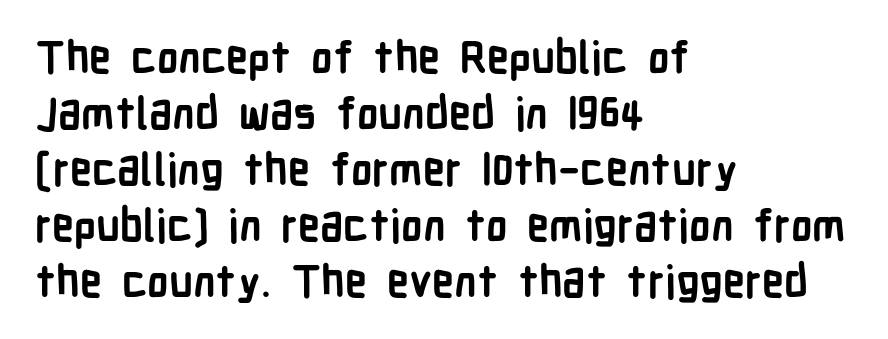
{"serif": "no", "italic": "no", "bold": "yes", "weight": "semibold", "width": "condensed", "stroke_contrast": "low", "x_height": "medium", "monospaced": "no", "underline": "no", "align": "left", "line_spacing": "normal", "line_spacing_ratio": 1.27, "letter_spacing": "normal", "letter_spacing_em": 0.0, "glyph_px": 44}
